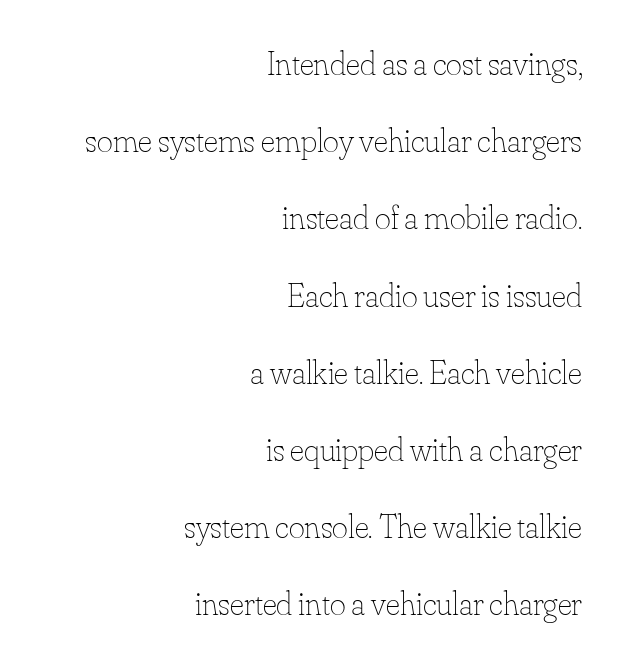
The image shows 34 px thin type, upright; set right-aligned, loose line spacing (2.27x), normal letter spacing, not underlined; low stroke contrast and a small x-height.
